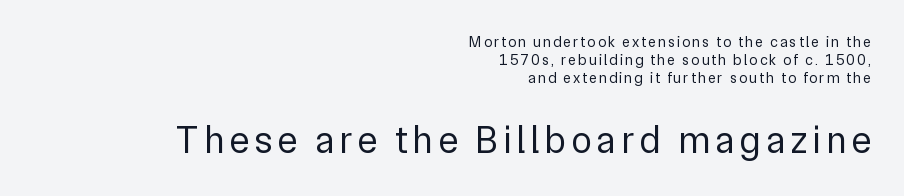
Counters stay open thanks to moderate or lighter strokes. Style check: upright. These lines are rendered in a variable-pitch font. This sample is right-justified, so line beginnings fall wherever the words allow. You get the small type first, then a jump to larger type. Each row of text sits above clean, open space.
